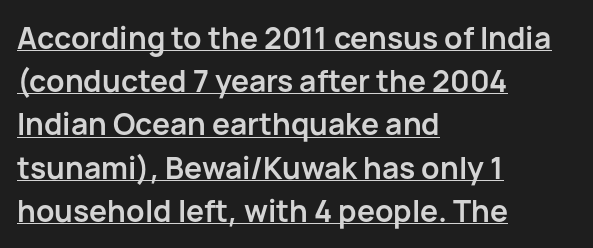
Q: Is the text bold? A: Yes.
Q: Is the text italic (slanted)? A: No, it is upright.
Q: Is the typeface a serif or a sans-serif typeface? A: Sans-serif.
Q: Is the text underlined? A: Yes.
Q: How is the paragraph aligned? A: Left-aligned.
Q: Is the spacing between letters normal or unusually wide? A: Normal.
Q: Is the spacing between lines tight, normal or loose? A: Normal.
Q: Width (condensed, normal, or wide)? A: Normal.
Q: Stroke contrast? A: Low.
Q: x-height? A: Medium.
Q: Monospaced? A: No.
